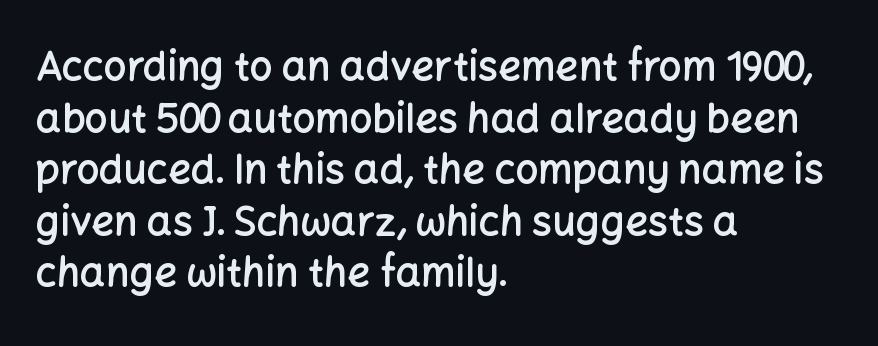
Honestly, the row spacing looks completely unremarkable. This sample is left-justified, so line endings fall wherever the words run out. Honestly, the letter spacing is just normal — you wouldn't notice it. The font family rendered here belongs to the sans-serif group. A roman cut, with each character standing at attention. Bare-footed words on every line.
